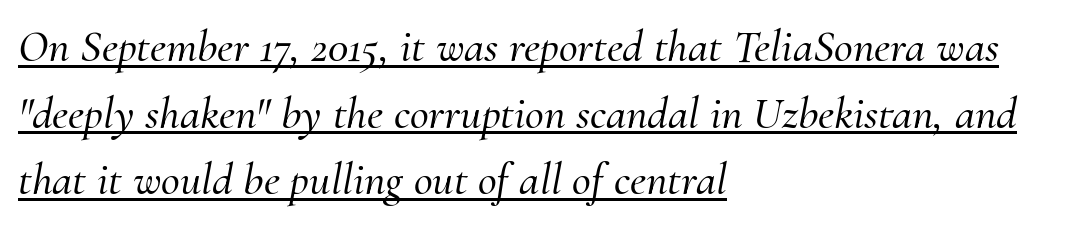
The image shows 46 px serif type, italic (leaning right); set left-aligned, normal line spacing (1.45x), normal letter spacing, underlined; medium stroke contrast and a small x-height.
